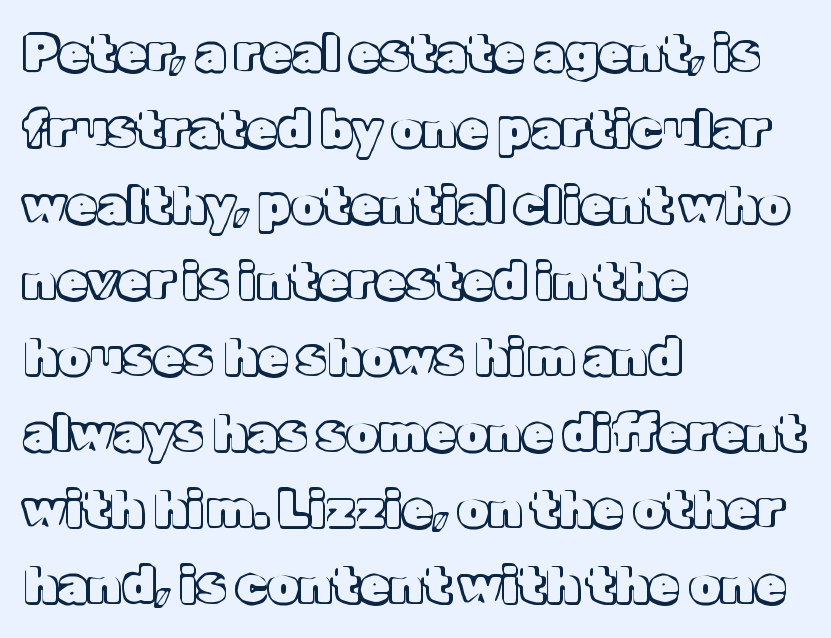
The image shows 50 px text type, upright; set left-aligned, normal line spacing (1.52x), normal letter spacing, not underlined; a medium x-height.
